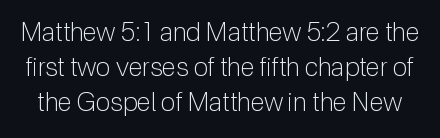
Descenders hang freely into open space. Do the letters lean? They stand straight. Stems and bowls with no extra thickness — not bold. Letter spacing: default.
